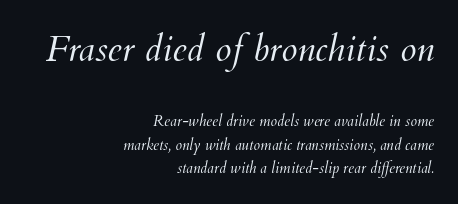
Q: Is the text bold? A: No.
Q: Is the text italic (slanted)? A: Yes, it leans right by about 12 degrees.
Q: Is the text underlined? A: No.
Q: How is the paragraph aligned? A: Right-aligned.
Q: Is the spacing between letters normal or unusually wide? A: Normal.
Q: Is the spacing between lines tight, normal or loose? A: Normal.
Q: Which block of text is set in a larger size, the first (top) or the second (bottom)? A: The first (top) one.
Q: Width (condensed, normal, or wide)? A: Normal.
Q: Stroke contrast? A: Medium.
Q: x-height? A: Small.
Q: Monospaced? A: No.
